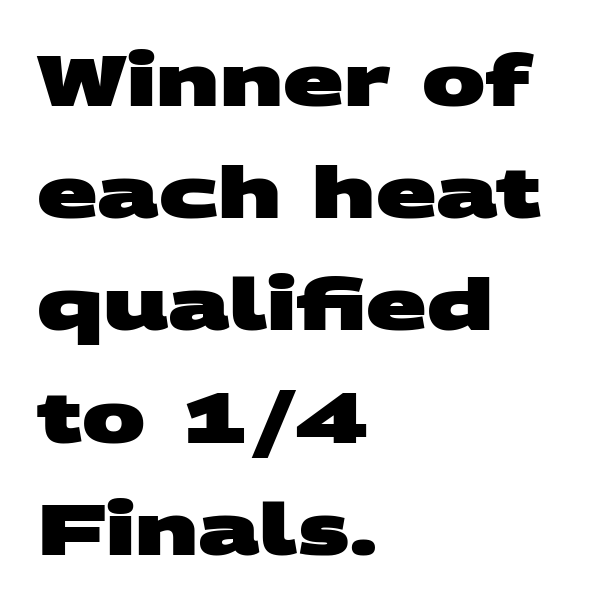
Q: Is the text bold? A: Yes.
Q: Is the typeface a serif or a sans-serif typeface? A: Sans-serif.
Q: Is the text underlined? A: No.
Q: How is the paragraph aligned? A: Left-aligned.
Q: Is the spacing between letters normal or unusually wide? A: Normal.
Q: Is the spacing between lines tight, normal or loose? A: Normal.
Q: Width (condensed, normal, or wide)? A: Wide.
Q: Stroke contrast? A: Medium.
Q: x-height? A: Large.
Q: Monospaced? A: No.
